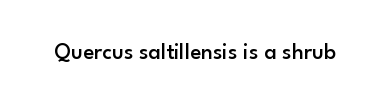
{"italic": "no", "bold": "semi", "underline": "no", "letter_spacing": "normal", "letter_spacing_em": 0.0, "glyph_px": 23}
